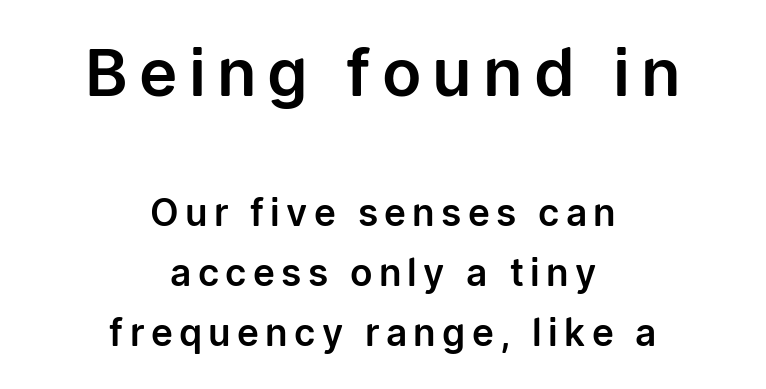
The image shows 65 px sans-serif type, upright; set centered, normal line spacing (1.62x), not underlined; the first (top) block is 1.76x larger; low stroke contrast and a medium x-height.
